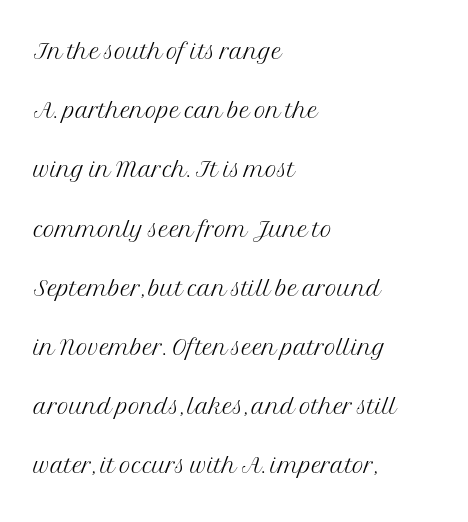
Q: Is the text bold? A: No.
Q: Is the text italic (slanted)? A: Yes.
Q: Is the typeface a serif or a sans-serif typeface? A: Serif.
Q: Is the text underlined? A: No.
Q: How is the paragraph aligned? A: Left-aligned.
Q: Is the spacing between letters normal or unusually wide? A: Normal.
Q: Width (condensed, normal, or wide)? A: Normal.
Q: Stroke contrast? A: Medium.
Q: x-height? A: Medium.
Q: Monospaced? A: No.
